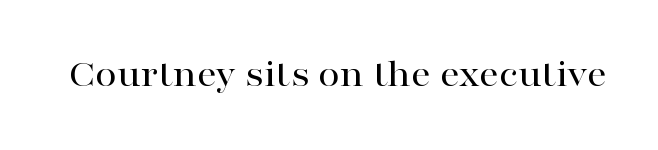
Letter spacing: default. Unlike a clean sans, this face finishes its strokes with serifs. Only glyphs here, with clear space below each row. Tall strokes in this sample are plumb rather than angled. Each letter keeps its own natural width here, so spacing adapts to shape.
